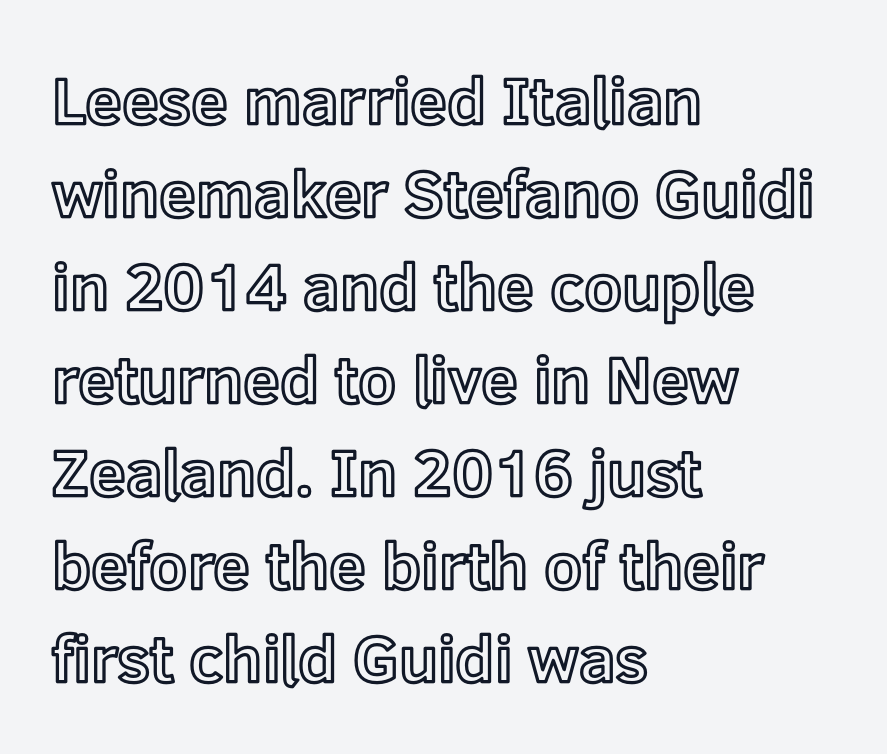
{"italic": "no", "width": "normal", "x_height": "medium", "monospaced": "no", "underline": "no", "align": "left", "line_spacing": "normal", "line_spacing_ratio": 1.41, "letter_spacing": "normal", "letter_spacing_em": 0.0, "glyph_px": 66}
